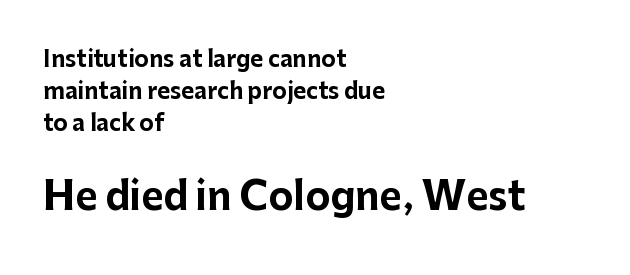
What weight is shown? A full bold with thick strokes. Any mark beneath the type? The region is blank. How are the letters spaced? Ordinarily, with no added tracking. Horizontally, the lines are justified to the leading edge only. Quick note: not italic, upright.
